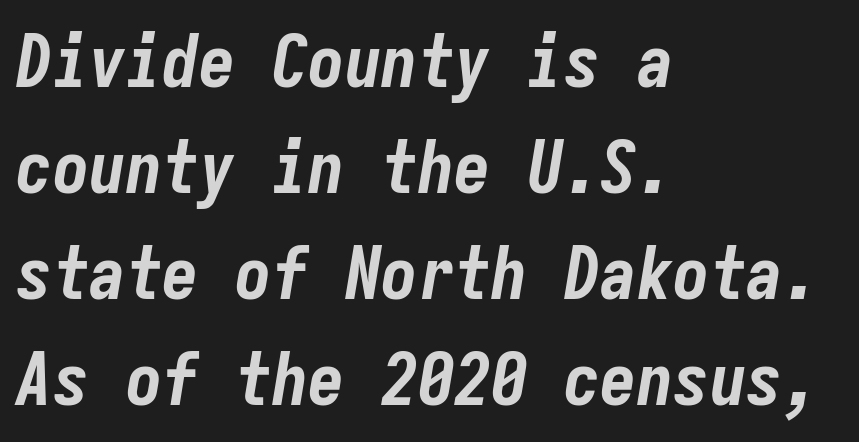
{"italic": "yes", "lean": "right", "slant_degrees": 9, "bold": "yes", "weight": "bold", "width": "condensed", "stroke_contrast": "low", "x_height": "medium", "monospaced": "yes", "underline": "no", "align": "left", "line_spacing": "normal", "line_spacing_ratio": 1.45, "letter_spacing": "normal", "letter_spacing_em": 0.0, "glyph_px": 73}
